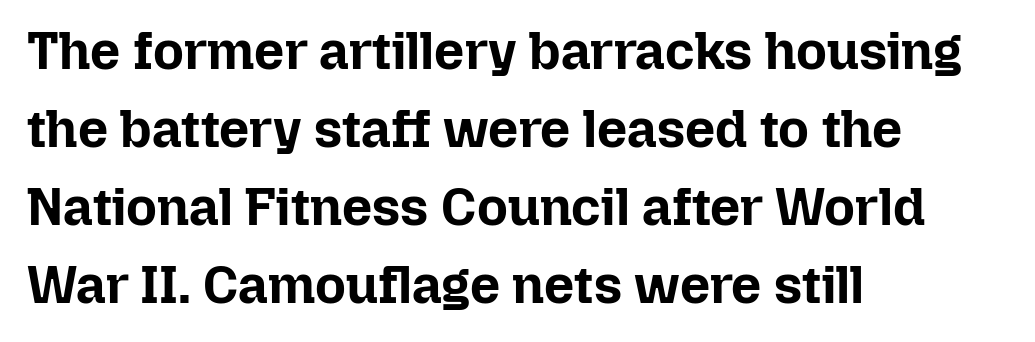
The image shows 53 px bold type, upright; set left-aligned, normal line spacing (1.47x), normal letter spacing, not underlined; low stroke contrast and a medium x-height.
